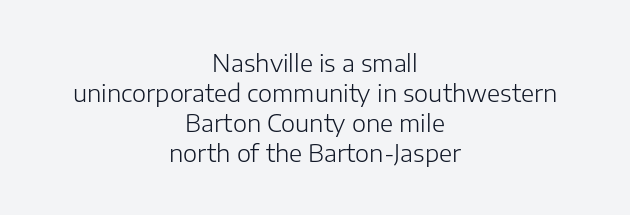
{"italic": "no", "bold": "no", "underline": "no", "align": "center", "line_spacing": "normal", "line_spacing_ratio": 1.25, "letter_spacing": "normal", "letter_spacing_em": 0.0, "glyph_px": 24}
